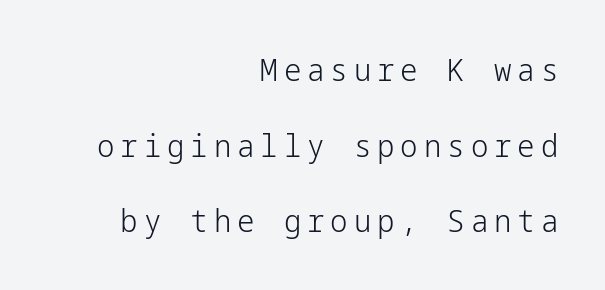
{"serif": "no", "italic": "no", "bold": "no", "weight": "light", "width": "normal", "stroke_contrast": "low", "x_height": "medium", "underline": "no", "align": "right", "line_spacing": "loose", "line_spacing_ratio": 2.44, "glyph_px": 31}
